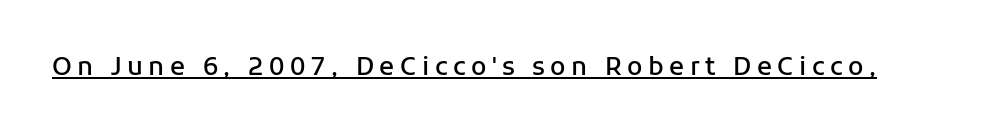
{"italic": "no", "bold": "semi", "underline": "yes", "letter_spacing": "wide", "letter_spacing_em": 0.22, "glyph_px": 25}
